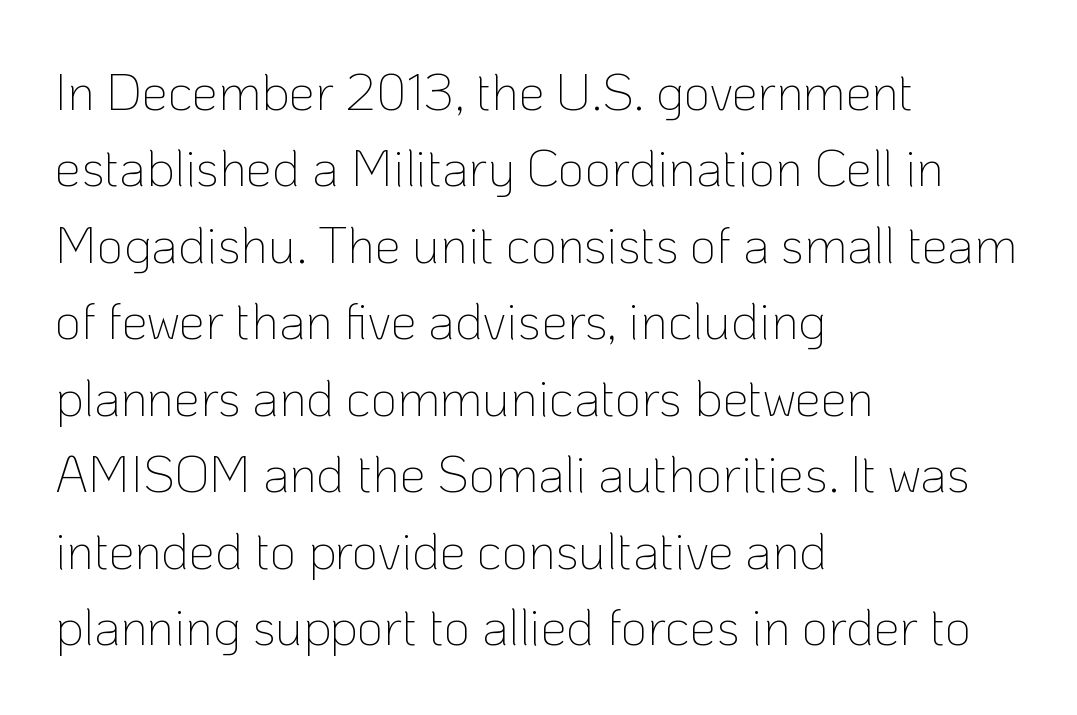
Q: Is the text bold? A: No.
Q: Is the text italic (slanted)? A: No, it is upright.
Q: Is the typeface a serif or a sans-serif typeface? A: Sans-serif.
Q: Is the text underlined? A: No.
Q: How is the paragraph aligned? A: Left-aligned.
Q: Is the spacing between letters normal or unusually wide? A: Normal.
Q: Is the spacing between lines tight, normal or loose? A: Normal.
Q: Width (condensed, normal, or wide)? A: Normal.
Q: Stroke contrast? A: Low.
Q: x-height? A: Medium.
Q: Monospaced? A: No.
